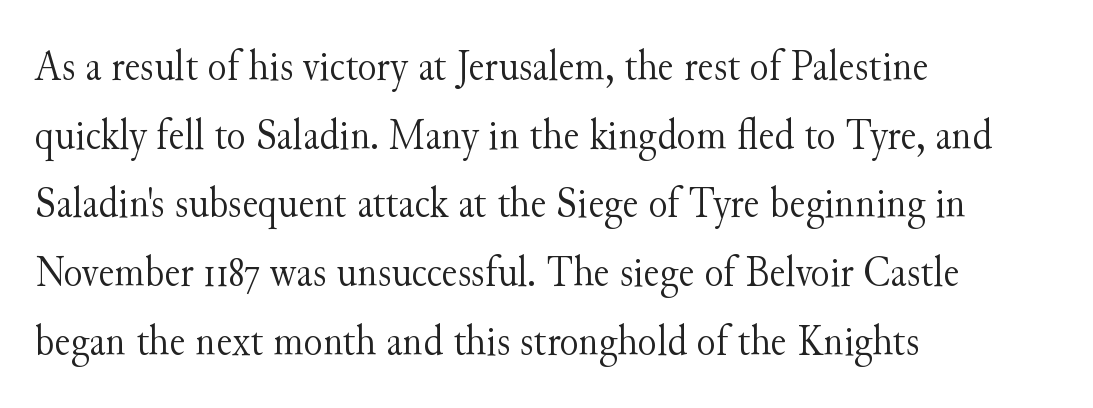
Q: Is the text bold? A: No.
Q: Is the text italic (slanted)? A: No, it is upright.
Q: Is the typeface a serif or a sans-serif typeface? A: Serif.
Q: Is the text underlined? A: No.
Q: How is the paragraph aligned? A: Left-aligned.
Q: Is the spacing between letters normal or unusually wide? A: Normal.
Q: Is the spacing between lines tight, normal or loose? A: Normal.
Q: Width (condensed, normal, or wide)? A: Normal.
Q: Stroke contrast? A: Medium.
Q: x-height? A: Small.
Q: Monospaced? A: No.
